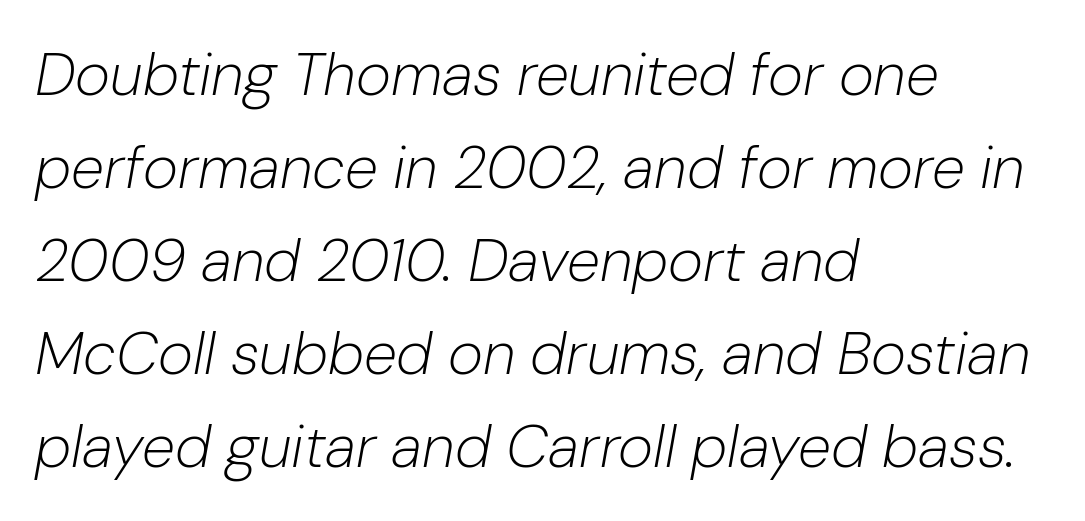
This is oblique type, the kind used for emphasis or titles. This sample uses plain, unmodified letter spacing. A normal amount of white space separates one row of letters from the next. Check the space under the baseline: it is left empty. All the whitespace from short lines collects on the right. This is not heavy type; no bold has been used.
